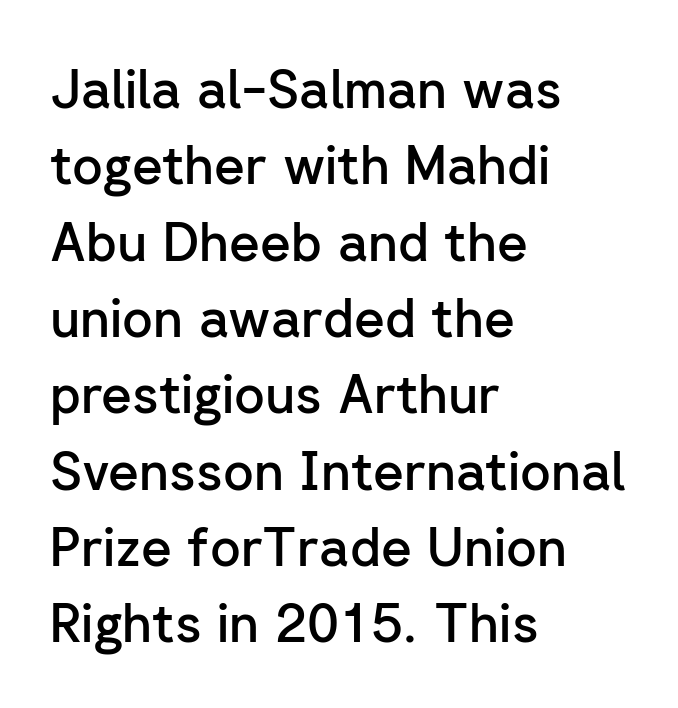
Q: Is the text bold? A: Semi-bold.
Q: Is the text italic (slanted)? A: No, it is upright.
Q: Is the typeface a serif or a sans-serif typeface? A: Sans-serif.
Q: Is the text underlined? A: No.
Q: How is the paragraph aligned? A: Left-aligned.
Q: Is the spacing between letters normal or unusually wide? A: Normal.
Q: Is the spacing between lines tight, normal or loose? A: Normal.
Q: Width (condensed, normal, or wide)? A: Normal.
Q: Stroke contrast? A: Low.
Q: x-height? A: Medium.
Q: Monospaced? A: No.
